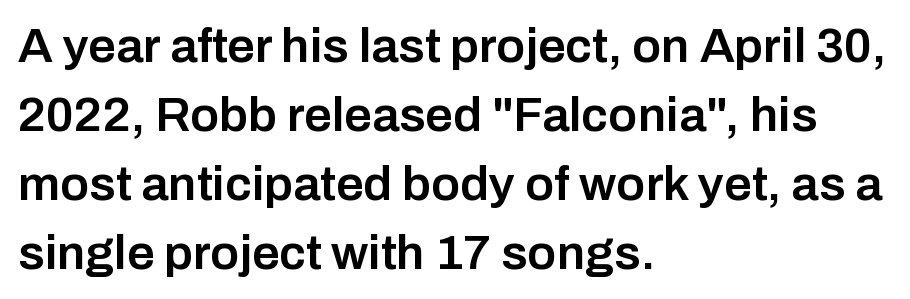
The passage is arranged the way most books set body copy — flush left. Rows of type keep a routine distance in the vertical direction. Notice how the stems are strictly vertical — no italics here. Clear beneath every line of the passage.
